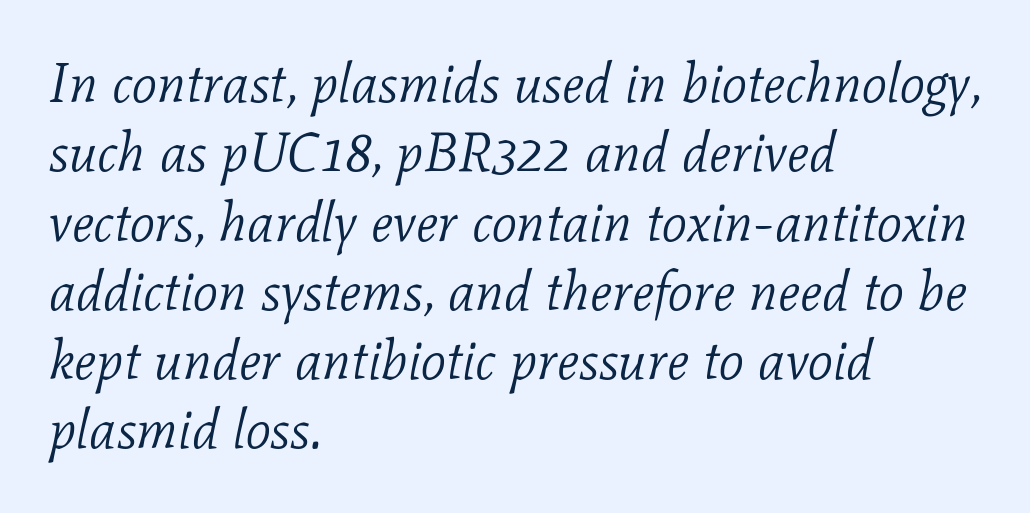
Students, observe: this is what conventionally led text looks like. Looks like regular typesetting: each glyph gets only the width it needs. The baseline area is clear. The letters carry serifs — small finishing strokes at the ends of their stems. The letters look calm and open, with moderate or lighter stems.
